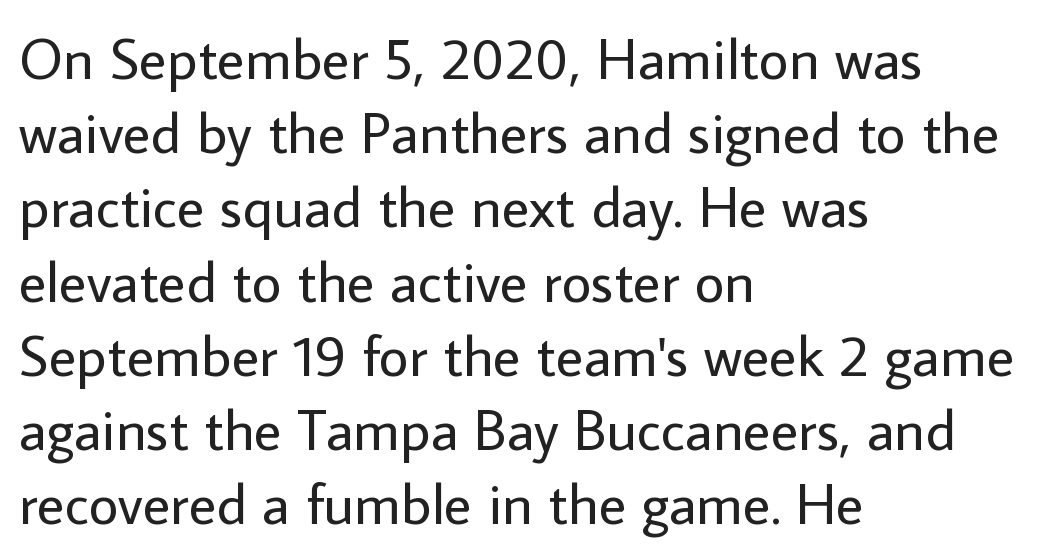
{"serif": "no", "italic": "no", "bold": "no", "weight": "regular", "width": "normal", "stroke_contrast": "low", "x_height": "medium", "monospaced": "no", "underline": "no", "align": "left", "line_spacing": "normal", "line_spacing_ratio": 1.28, "letter_spacing": "normal", "letter_spacing_em": 0.0, "glyph_px": 58}
